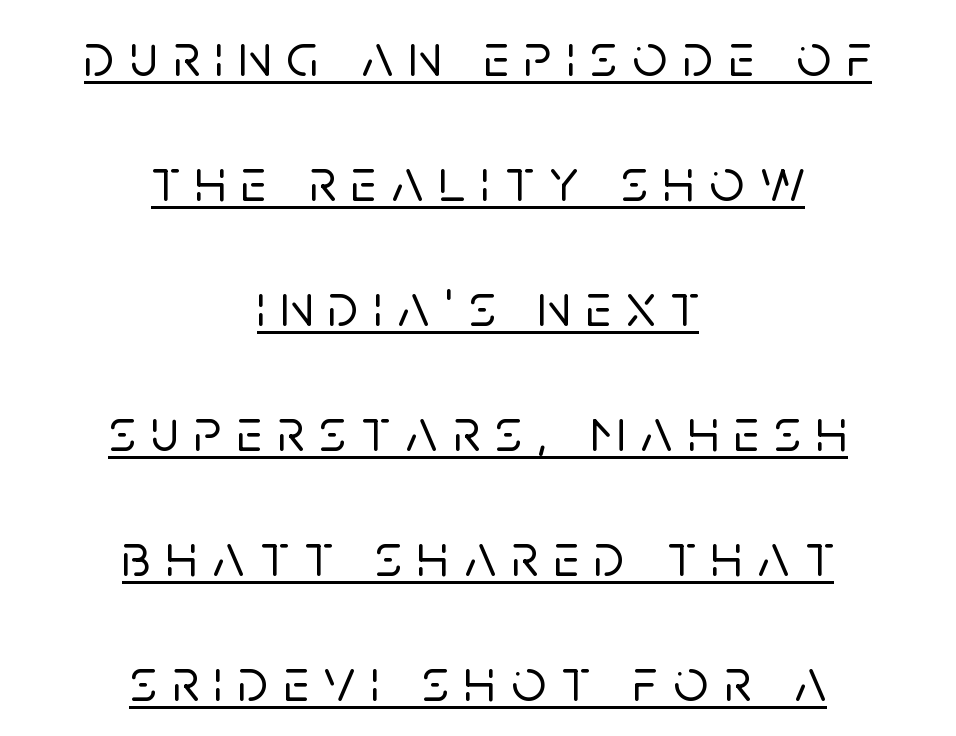
The line-height multiplier appears high, well above default. The designer went with a sans here, leaving each stem footless. The typography opts for an upright posture over an oblique one. Quick note: underline on.
